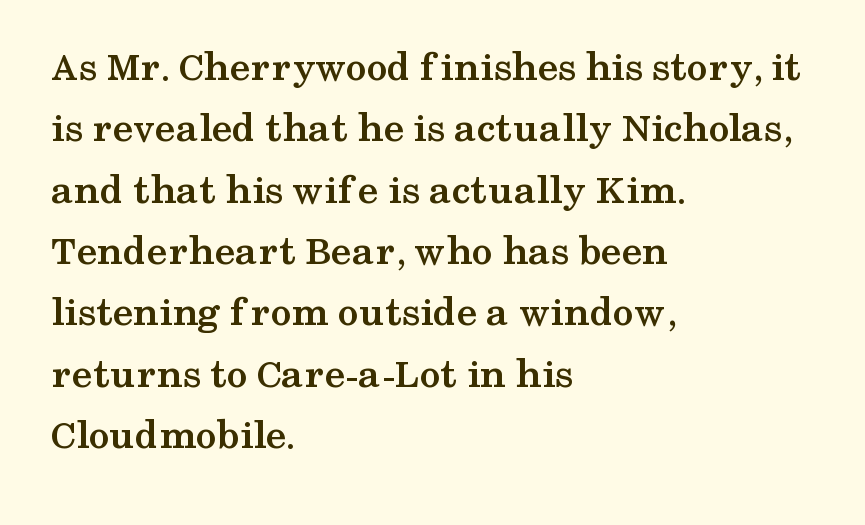
Rendered with straight, roman letterforms. A typesetter would call this proportional, since set widths differ per character. Each letter's strokes conclude with small projecting serifs. You'd pick this weight for a headline — it's a proper bold. In CSS terms this would be text-align: left.
